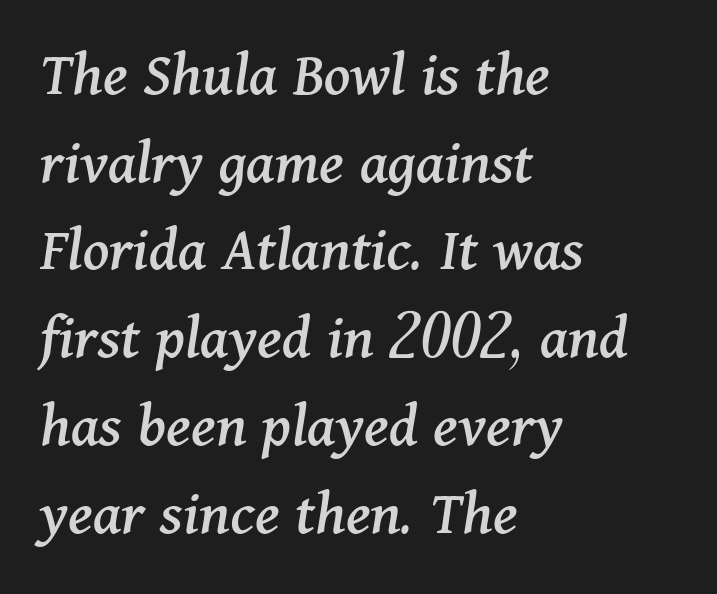
Q: Is the text italic (slanted)? A: Yes, it leans right by about 11 degrees.
Q: Is the typeface a serif or a sans-serif typeface? A: Serif.
Q: Is the text underlined? A: No.
Q: How is the paragraph aligned? A: Left-aligned.
Q: Is the spacing between letters normal or unusually wide? A: Normal.
Q: Is the spacing between lines tight, normal or loose? A: Normal.
Q: Width (condensed, normal, or wide)? A: Normal.
Q: Stroke contrast? A: Medium.
Q: x-height? A: Medium.
Q: Monospaced? A: No.
